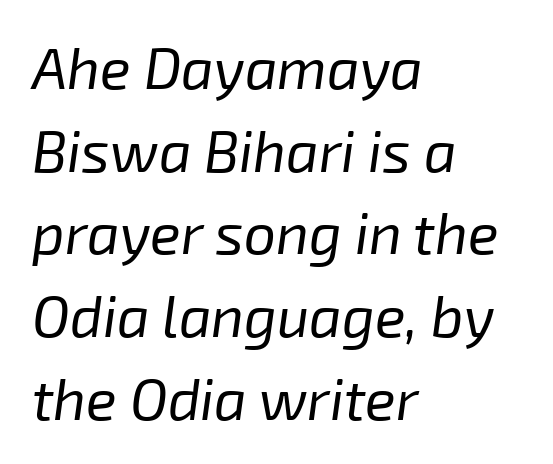
Q: Is the text bold? A: No.
Q: Is the text italic (slanted)? A: Yes, it leans right by about 8 degrees.
Q: Is the text underlined? A: No.
Q: How is the paragraph aligned? A: Left-aligned.
Q: Is the spacing between letters normal or unusually wide? A: Normal.
Q: Is the spacing between lines tight, normal or loose? A: Normal.
Q: Width (condensed, normal, or wide)? A: Normal.
Q: Stroke contrast? A: Low.
Q: x-height? A: Medium.
Q: Monospaced? A: No.
